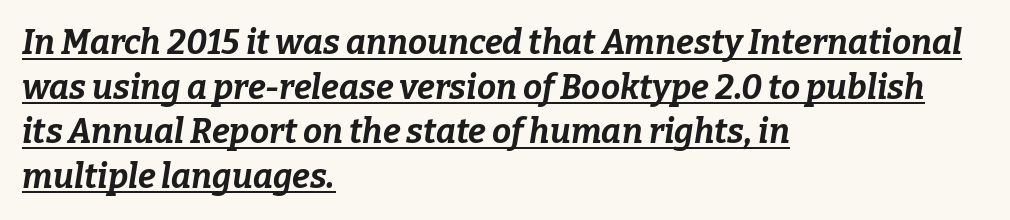
Alignment: flush left. This sample uses an oblique cut, with every glyph tilted off the vertical. The leading is moderate, giving the passage an even texture. The glyphs have the mass of a bold cut. Glance below the letters and you will spot a drawn line. The face used here is proportionally spaced, like ordinary book or web type.
